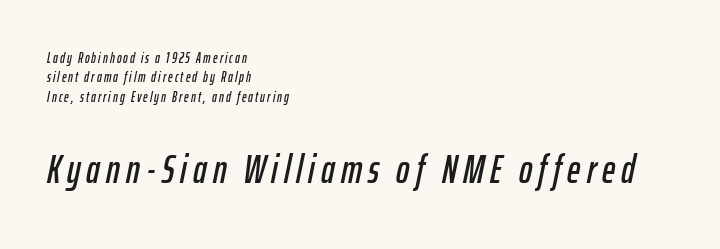
The string is rendered with underlining switched off. The text block is weighted toward the left margin, trailing off unevenly rightward. The emphasis by scale lands on block number two, below. Think of a printed novel: that variable character pitch is what you see here.
